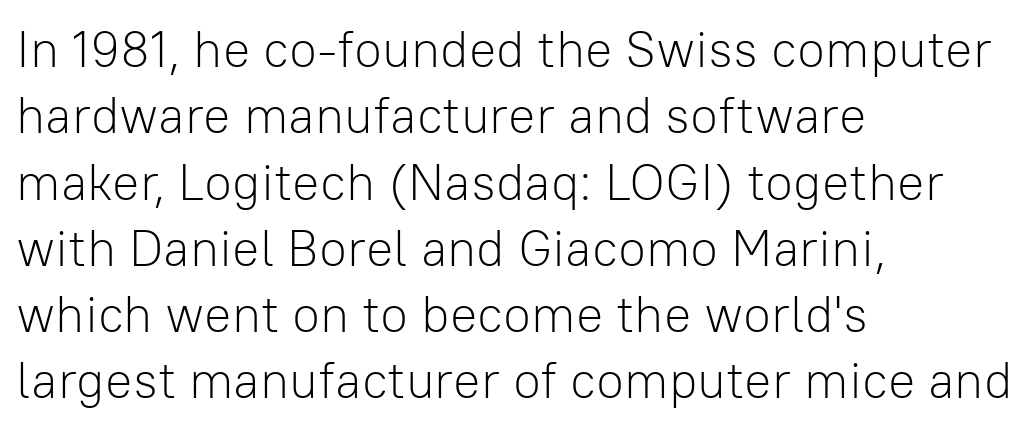
The image shows 51 px light sans-serif type, upright; set left-aligned, normal line spacing (1.3x), normal letter spacing, not underlined; low stroke contrast and a medium x-height.
